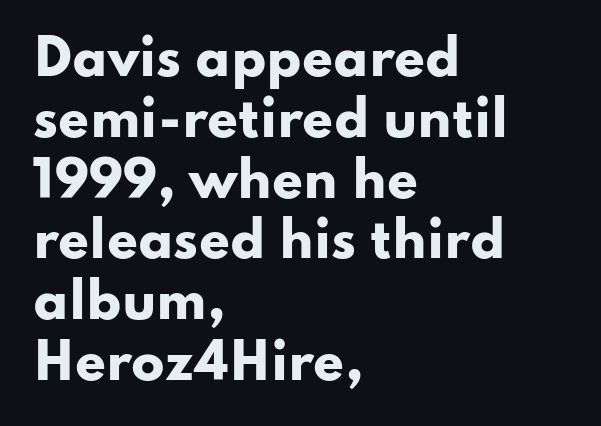
{"serif": "no", "italic": "no", "bold": "yes", "weight": "heavy", "width": "wide", "stroke_contrast": "low", "x_height": "small", "monospaced": "no", "underline": "no", "align": "left", "line_spacing_ratio": 1.24, "letter_spacing": "normal", "letter_spacing_em": 0.0, "glyph_px": 49}
